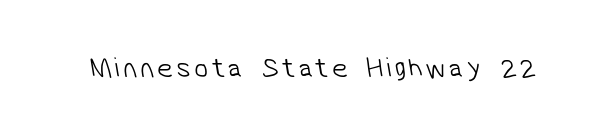
The image shows 28 px light sans-serif type; set not underlined; low stroke contrast and a medium x-height.
